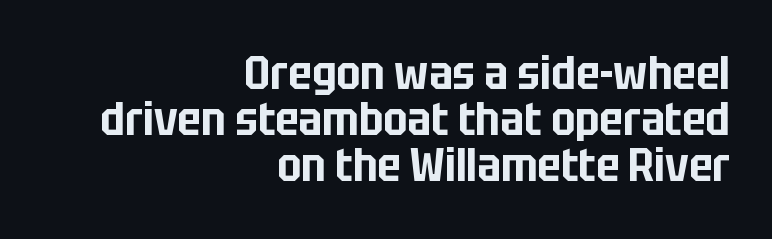
The gaps between neighbouring characters are ordinary and unremarkable. Does the type have serifs? No, each stem ends abruptly. Character widths vary here, with narrow letters taking less room than wide ones. Characters remain perfectly vertical along every line.
